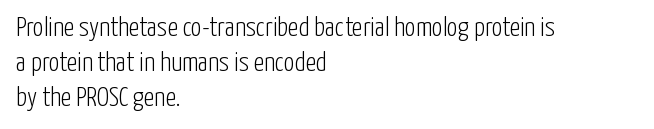
Style check: upright. Plain, unruled lines of type. The paragraph has a hard left edge and a soft right edge. This rendering leaves character spacing at its baseline value. A typesetter would call this leading conventional body-copy spacing. These glyphs show unthickened strokes, regular width or finer.
